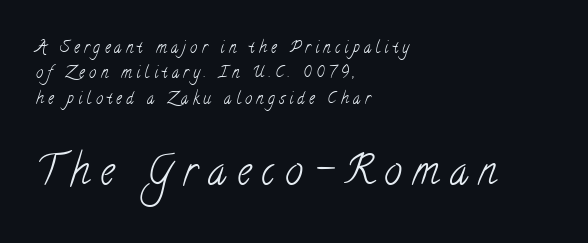
{"serif": "yes", "bold": "no", "weight": "light", "width": "condensed", "stroke_contrast": "low", "x_height": "small", "monospaced": "no", "underline": "no", "align": "left", "line_spacing": "normal", "line_spacing_ratio": 1.58, "letter_spacing": "wide", "letter_spacing_em": 0.27, "larger_block": "second", "size_ratio": 2.5, "glyph_px": 40}
